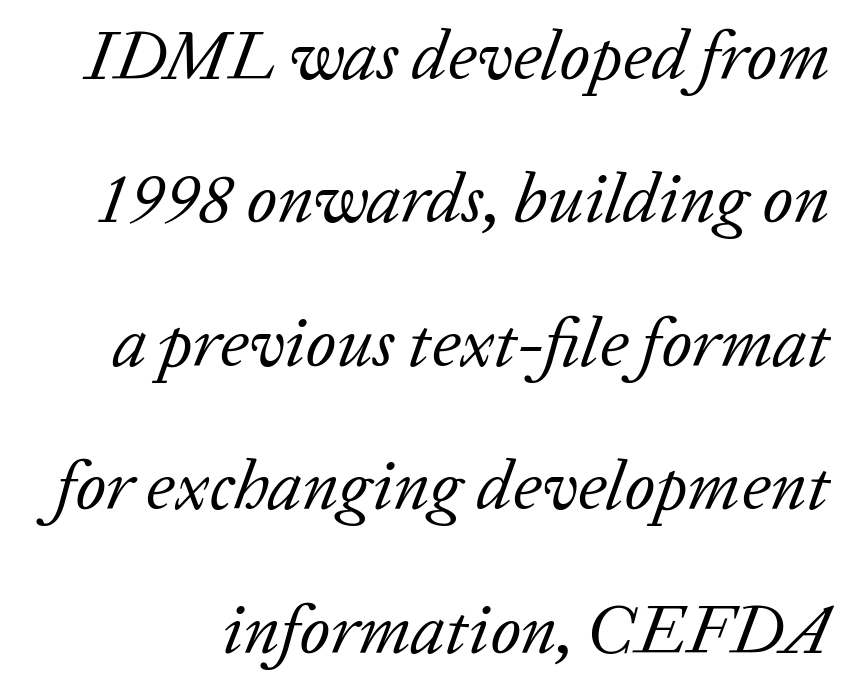
{"serif": "yes", "italic": "yes", "lean": "right", "slant_degrees": 20, "bold": "no", "weight": "regular", "width": "normal", "stroke_contrast": "low", "x_height": "medium", "monospaced": "no", "underline": "no", "line_spacing": "loose", "line_spacing_ratio": 2.05, "letter_spacing": "normal", "letter_spacing_em": 0.0, "glyph_px": 70}
